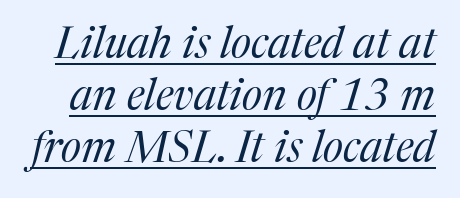
{"serif": "yes", "italic": "yes", "lean": "right", "slant_degrees": 17, "bold": "no", "weight": "regular", "width": "normal", "stroke_contrast": "medium", "x_height": "medium", "monospaced": "no", "underline": "yes", "line_spacing_ratio": 1.21, "letter_spacing": "normal", "letter_spacing_em": 0.0, "glyph_px": 43}
